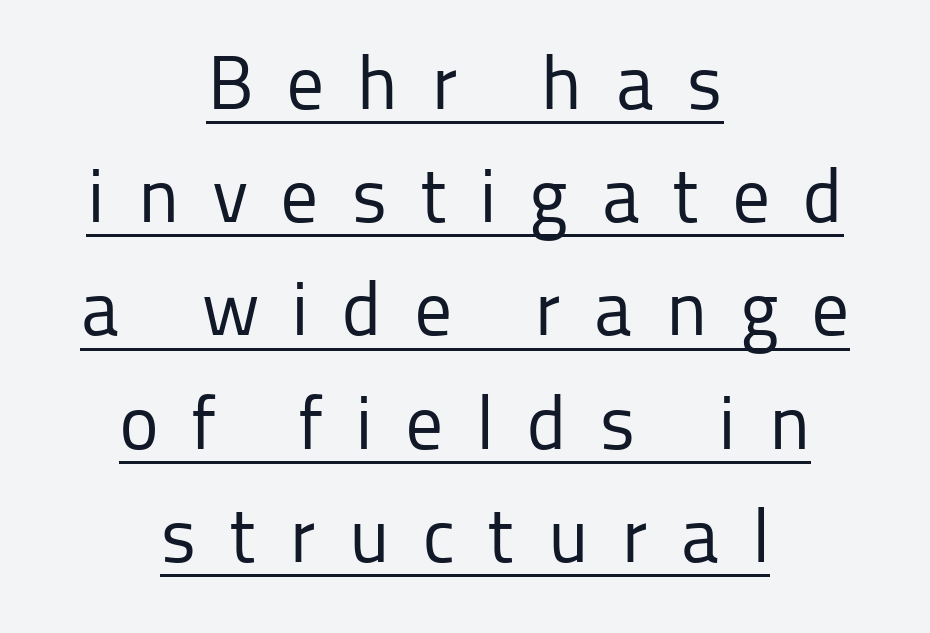
{"serif": "no", "italic": "no", "bold": "no", "weight": "regular", "width": "normal", "stroke_contrast": "low", "x_height": "medium", "monospaced": "no", "underline": "yes", "align": "center", "line_spacing": "normal", "line_spacing_ratio": 1.49, "letter_spacing": "wide", "letter_spacing_em": 0.42, "glyph_px": 76}
